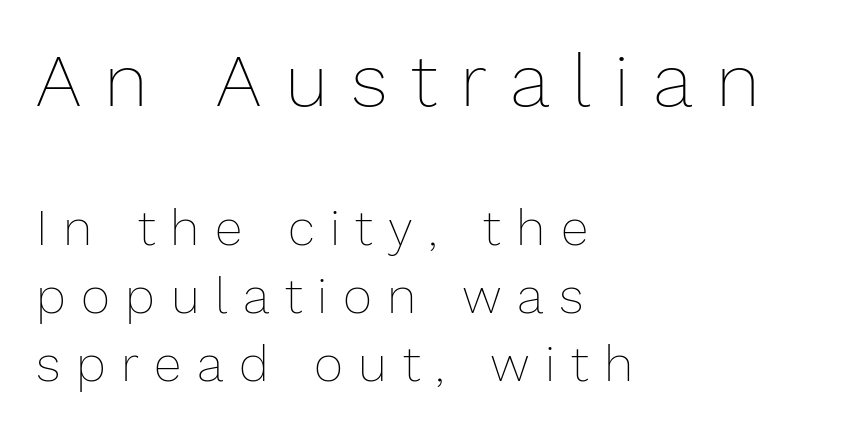
Q: Is the text bold? A: No.
Q: Is the text italic (slanted)? A: No, it is upright.
Q: Is the text underlined? A: No.
Q: How is the paragraph aligned? A: Left-aligned.
Q: Is the spacing between letters normal or unusually wide? A: Unusually wide.
Q: Is the spacing between lines tight, normal or loose? A: Normal.
Q: Which block of text is set in a larger size, the first (top) or the second (bottom)? A: The first (top) one.
Q: Width (condensed, normal, or wide)? A: Normal.
Q: Stroke contrast? A: Low.
Q: x-height? A: Medium.
Q: Monospaced? A: No.
